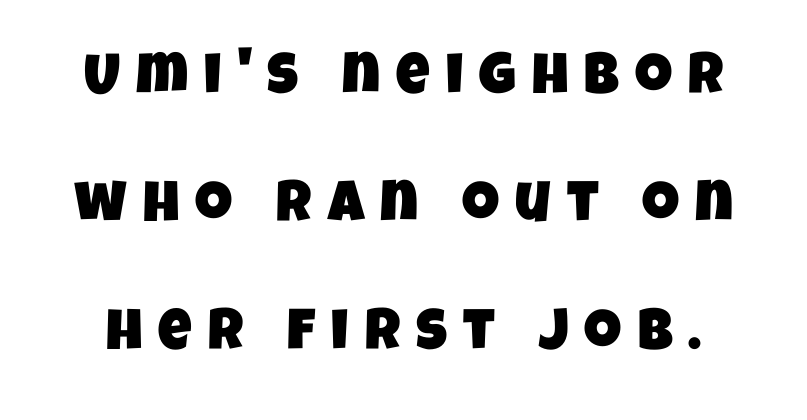
You could fit nearly another row in the gap between these rows. A typesetter would call this heavily tracked-out type. The rendering uses natural spacing where letterforms have individual widths. No feet cap the strokes, marking this as sans-serif type.
